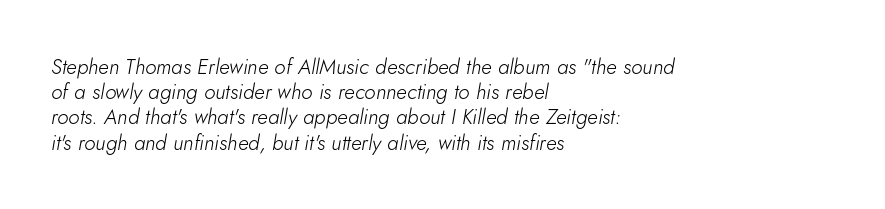
The letterforms sit shoulder to shoulder at normal distance. Is the type heavy? It reads as light-to-regular instead. Italic? Definitely — the glyphs are oblique. Which margin do the lines hug? The left one — the right edge is uneven.
